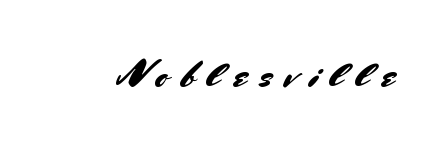
Here the glyphs are tracked loosely, breaking word shapes into spaced letters. The letters advance in unequal steps, a hallmark of proportional type. The area under the type is left untouched. Grotesque or geometric, the face here clearly has no serifs.
